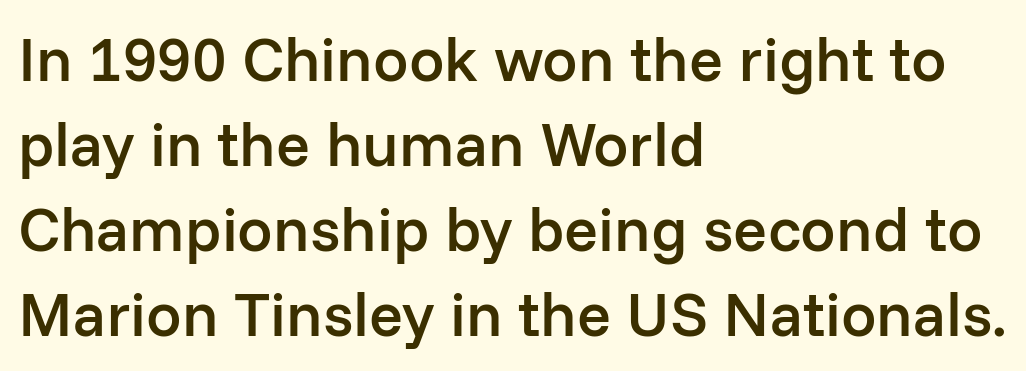
Q: Is the text bold? A: Semi-bold.
Q: Is the text italic (slanted)? A: No, it is upright.
Q: Is the typeface a serif or a sans-serif typeface? A: Sans-serif.
Q: Is the text underlined? A: No.
Q: How is the paragraph aligned? A: Left-aligned.
Q: Is the spacing between letters normal or unusually wide? A: Normal.
Q: Is the spacing between lines tight, normal or loose? A: Normal.
Q: Width (condensed, normal, or wide)? A: Normal.
Q: Stroke contrast? A: Low.
Q: x-height? A: Medium.
Q: Monospaced? A: No.
